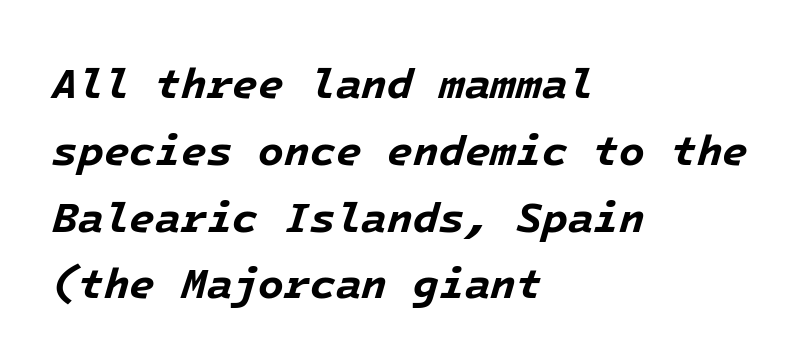
A typesetter would call this leading conventional body-copy spacing. Letters rest on an invisible, unmarked baseline. Between one letter and the next there's only the usual sliver of space. Line beginnings align vertically; line endings do not. The passage shown leans; its letterforms are oblique.
